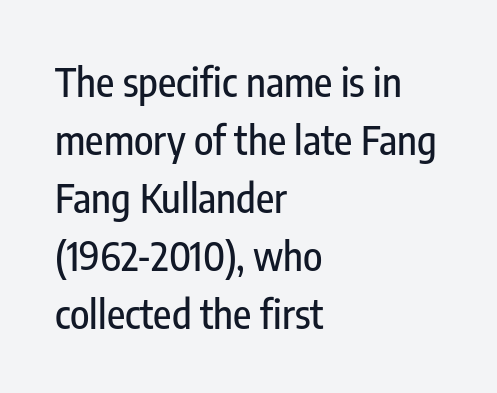
Q: Is the text italic (slanted)? A: No, it is upright.
Q: Is the typeface a serif or a sans-serif typeface? A: Sans-serif.
Q: Is the text underlined? A: No.
Q: How is the paragraph aligned? A: Left-aligned.
Q: Is the spacing between letters normal or unusually wide? A: Normal.
Q: Is the spacing between lines tight, normal or loose? A: Normal.
Q: Width (condensed, normal, or wide)? A: Condensed.
Q: Stroke contrast? A: Low.
Q: x-height? A: Medium.
Q: Monospaced? A: No.
